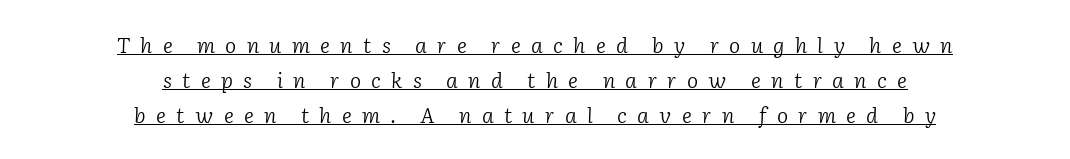
Q: Is the text bold? A: No.
Q: Is the text italic (slanted)? A: Yes, it leans right by about 2 degrees.
Q: Is the text underlined? A: Yes.
Q: How is the paragraph aligned? A: Centered.
Q: Is the spacing between letters normal or unusually wide? A: Unusually wide.
Q: Is the spacing between lines tight, normal or loose? A: Normal.
